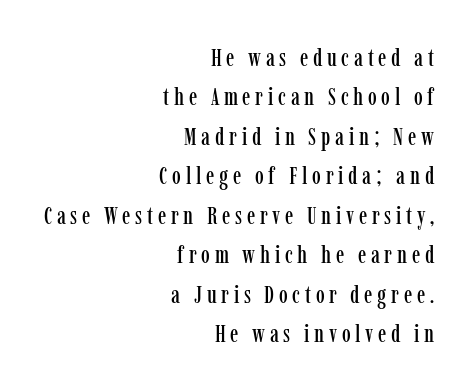
{"italic": "no", "underline": "no", "align": "right", "line_spacing": "normal", "line_spacing_ratio": 1.58, "glyph_px": 25}
